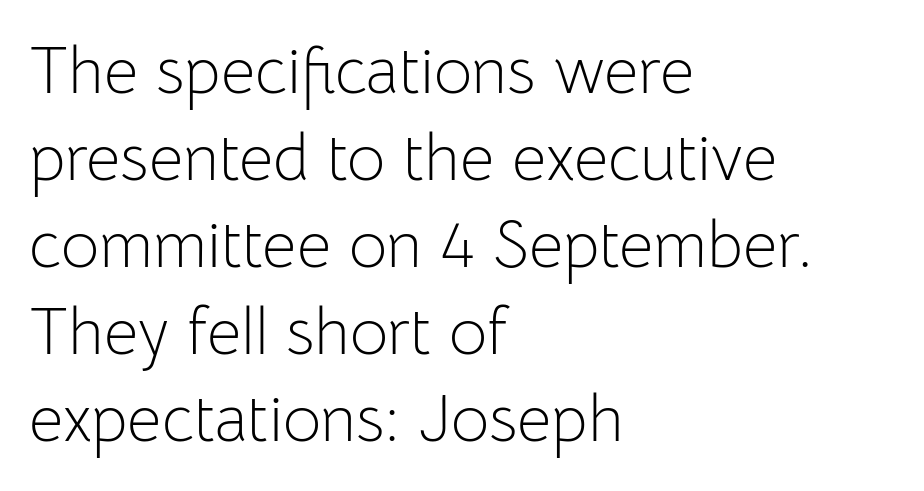
{"serif": "no", "italic": "no", "bold": "no", "weight": "light", "width": "normal", "stroke_contrast": "low", "x_height": "medium", "monospaced": "no", "underline": "no", "align": "left", "line_spacing": "normal", "line_spacing_ratio": 1.32, "letter_spacing": "normal", "letter_spacing_em": 0.0, "glyph_px": 66}
